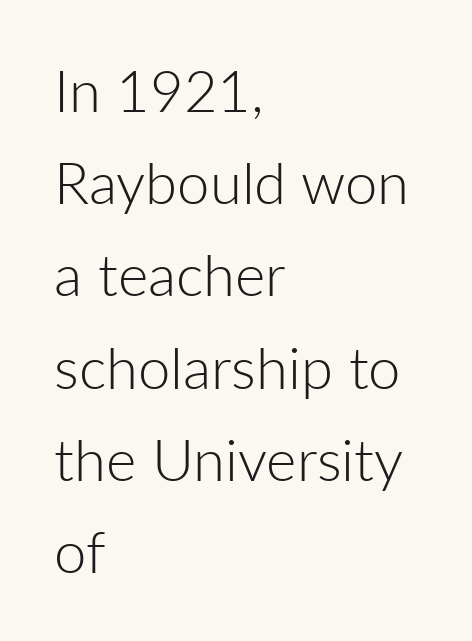
The image shows 58 px light sans-serif type, upright; set left-aligned, normal line spacing (1.59x), normal letter spacing, not underlined; low stroke contrast and a medium x-height.
